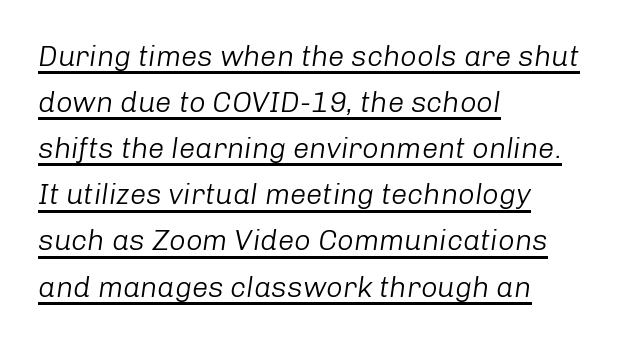
The image shows 29 px light type, italic (leaning right); set left-aligned, normal line spacing (1.59x), normal letter spacing, underlined; low stroke contrast and a medium x-height.
